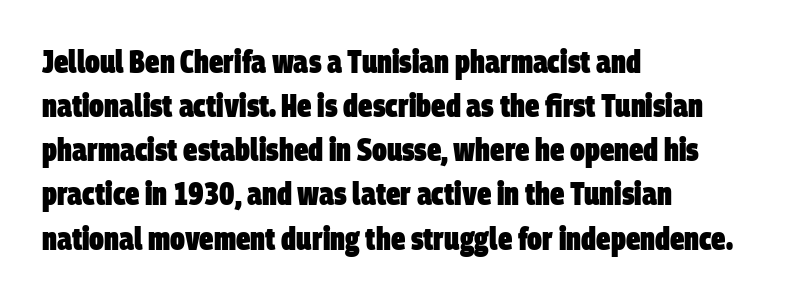
Q: Is the text bold? A: Yes.
Q: Is the typeface a serif or a sans-serif typeface? A: Sans-serif.
Q: Is the text underlined? A: No.
Q: How is the paragraph aligned? A: Left-aligned.
Q: Is the spacing between letters normal or unusually wide? A: Normal.
Q: Is the spacing between lines tight, normal or loose? A: Normal.
Q: Width (condensed, normal, or wide)? A: Condensed.
Q: Stroke contrast? A: Low.
Q: x-height? A: Large.
Q: Monospaced? A: No.
